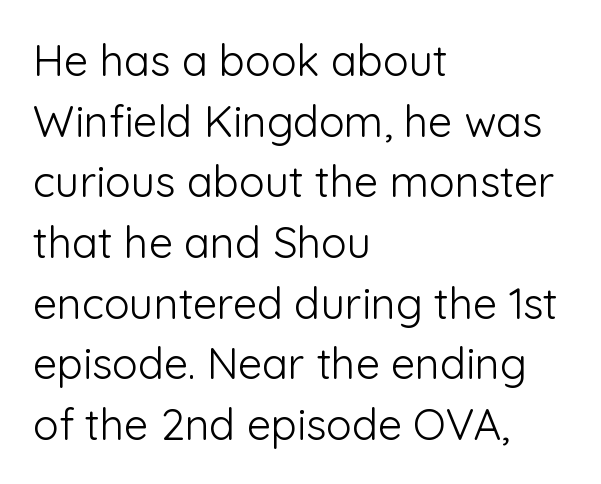
The image shows 43 px light sans-serif type, upright; set left-aligned, normal line spacing (1.41x), normal letter spacing, not underlined; low stroke contrast and a medium x-height.
